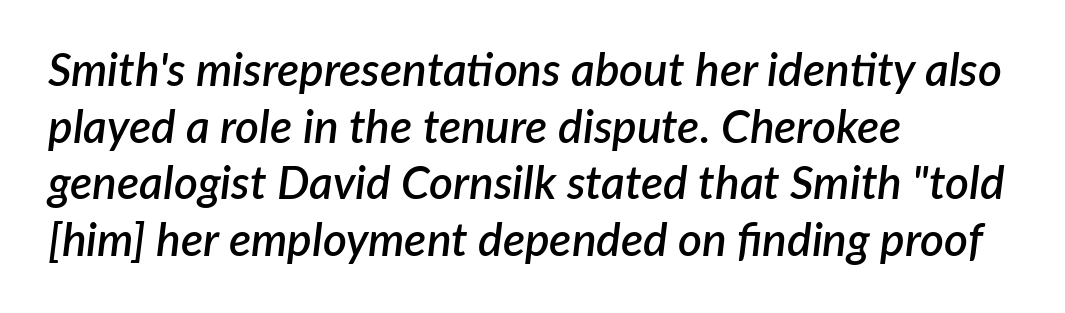
Q: Is the text bold? A: Semi-bold.
Q: Is the text italic (slanted)? A: Yes, it leans right by about 7 degrees.
Q: Is the text underlined? A: No.
Q: How is the paragraph aligned? A: Left-aligned.
Q: Is the spacing between letters normal or unusually wide? A: Normal.
Q: Width (condensed, normal, or wide)? A: Normal.
Q: Stroke contrast? A: Low.
Q: x-height? A: Medium.
Q: Monospaced? A: No.
